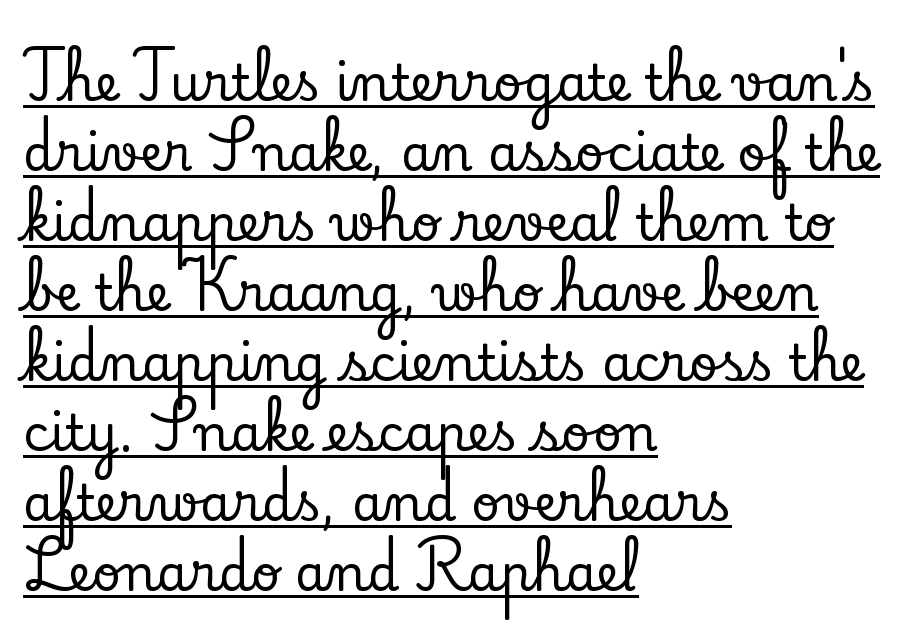
Tracking here is standard; glyphs follow each other at the usual distance. Each line starts at the same left margin while the right side varies. This sample carries an underscore along the baseline area. The line-height multiplier appears to be the usual default. Examine the stroke ends and you'll spot serifs. Ordinary non-slanted type is in use.
